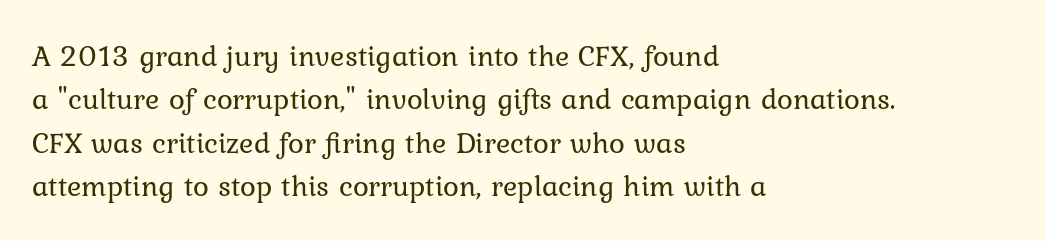
Is the block centered? No — it sits flush against the left margin. The space directly below the letters is spotless. Stems here are at most as thick as an everyday book face. Regular leading. Designer's note — italics off, roman on. The horizontal fit of the characters is conventional and even.
